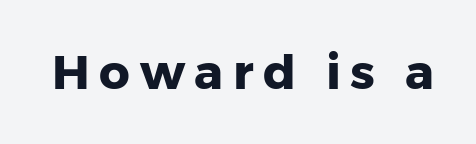
Q: Is the text bold? A: Yes.
Q: Is the text italic (slanted)? A: No, it is upright.
Q: Is the typeface a serif or a sans-serif typeface? A: Sans-serif.
Q: Is the text underlined? A: No.
Q: Is the spacing between letters normal or unusually wide? A: Unusually wide.
Q: Width (condensed, normal, or wide)? A: Normal.
Q: Stroke contrast? A: Low.
Q: x-height? A: Medium.
Q: Monospaced? A: No.
